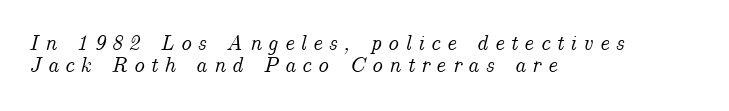
The paragraph shown leans on its left margin. The rendering uses a small line-height, squeezing the rows. Every character sits at an angle, as italics do. No word sits above an underline. Tracking here is generous; glyphs stand well apart from one another.
